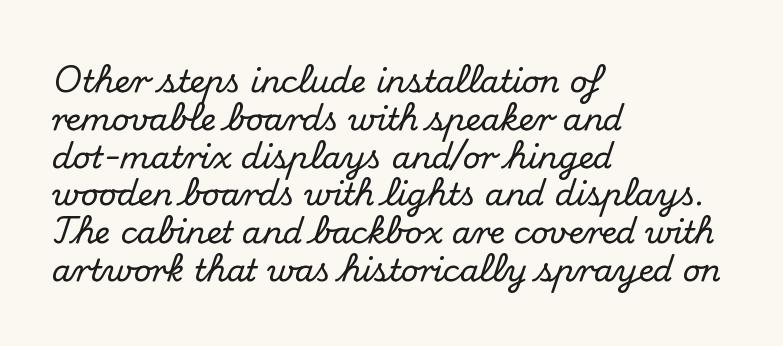
Q: Is the text italic (slanted)? A: Yes.
Q: Is the typeface a serif or a sans-serif typeface? A: Serif.
Q: Is the text underlined? A: No.
Q: How is the paragraph aligned? A: Left-aligned.
Q: Is the spacing between letters normal or unusually wide? A: Normal.
Q: Width (condensed, normal, or wide)? A: Normal.
Q: Stroke contrast? A: Medium.
Q: x-height? A: Small.
Q: Monospaced? A: No.
